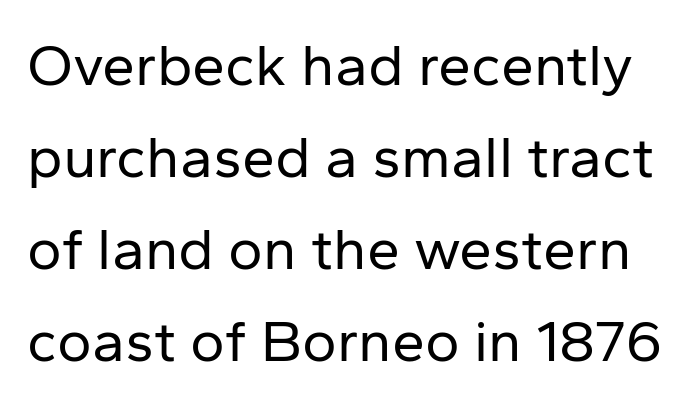
The image shows 59 px regular-weight sans-serif type, upright; set normal line spacing (1.56x), normal letter spacing, not underlined; low stroke contrast and a medium x-height.
